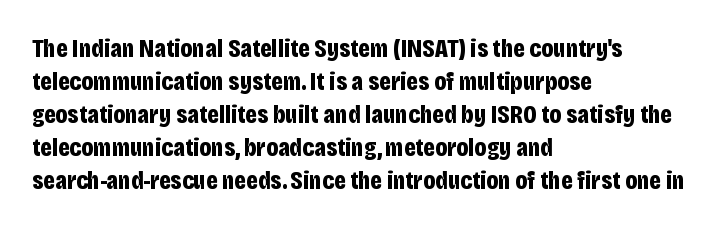
The leading is moderate, giving the passage an even texture. A dark, heavy texture on the line: the type is bold. Descenders hang freely into open space. Letter spacing: default. Notice how the passage keeps a crisp vertical edge on the left only. This is roman type, the default non-slanted kind.
